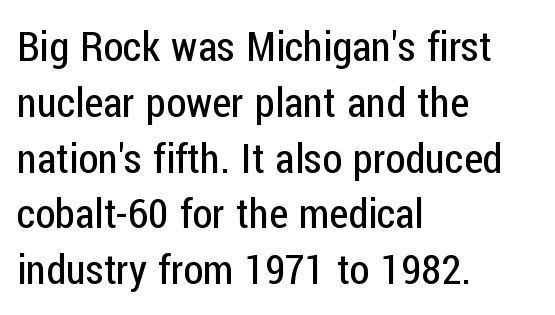
{"serif": "no", "italic": "no", "bold": "no", "weight": "regular", "width": "condensed", "stroke_contrast": "low", "x_height": "medium", "monospaced": "no", "underline": "no", "align": "left", "line_spacing": "normal", "line_spacing_ratio": 1.36, "letter_spacing": "normal", "letter_spacing_em": 0.0, "glyph_px": 41}
